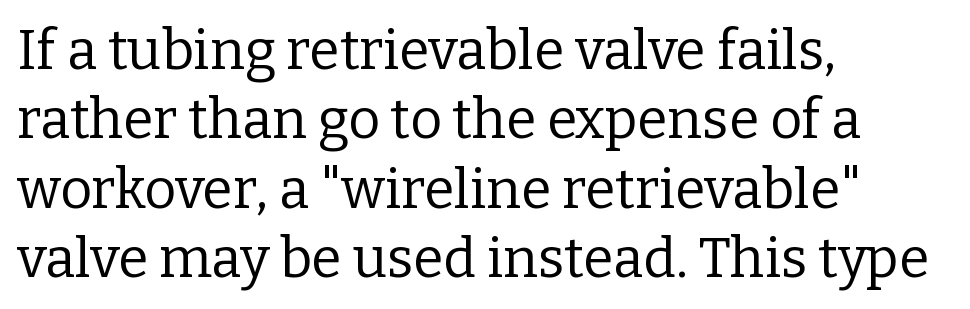
The image shows 55 px regular-weight serif type, upright; set left-aligned, normal line spacing (1.26x), normal letter spacing, not underlined; low stroke contrast and a medium x-height.
